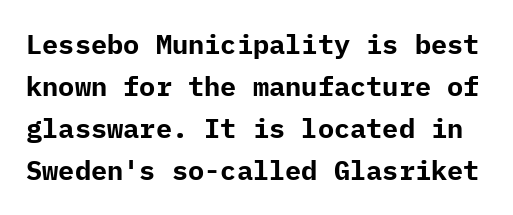
{"italic": "no", "bold": "yes", "underline": "no", "line_spacing": "normal", "line_spacing_ratio": 1.56, "letter_spacing": "normal", "letter_spacing_em": 0.0, "glyph_px": 27}
